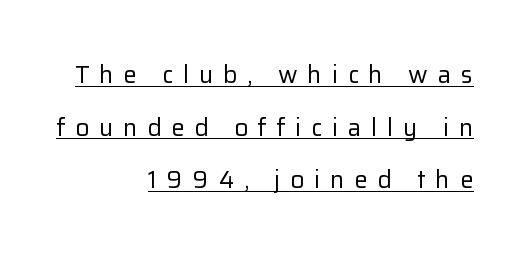
Q: Is the text bold? A: No.
Q: Is the text italic (slanted)? A: No, it is upright.
Q: Is the text underlined? A: Yes.
Q: How is the paragraph aligned? A: Right-aligned.
Q: Is the spacing between letters normal or unusually wide? A: Unusually wide.
Q: Is the spacing between lines tight, normal or loose? A: Loose.
